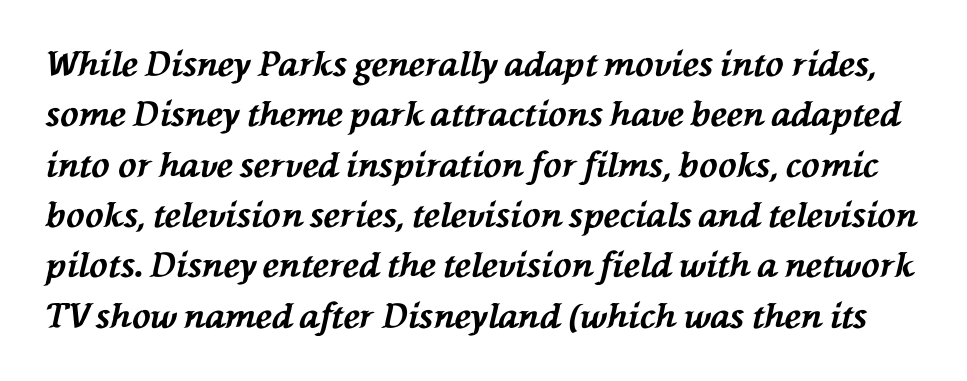
Between one letter and the next there's only the usual sliver of space. Check the space under the baseline: it is left empty. How would I describe the line gaps? Plain and ordinary. The face used here has a pronounced slope to its letters.
